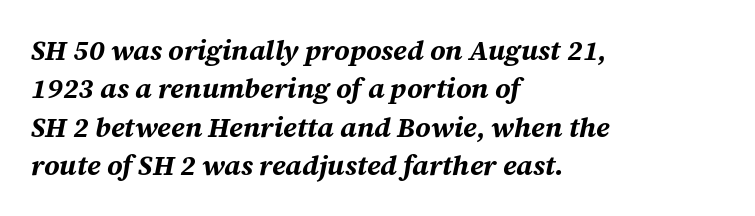
{"italic": "yes", "lean": "right", "slant_degrees": 12, "bold": "yes", "weight": "bold", "width": "normal", "stroke_contrast": "medium", "x_height": "medium", "monospaced": "no", "underline": "no", "align": "left", "line_spacing": "normal", "line_spacing_ratio": 1.37, "letter_spacing": "normal", "letter_spacing_em": 0.0, "glyph_px": 28}
